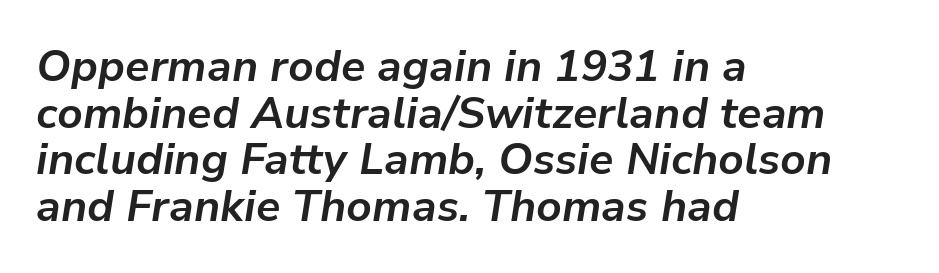
The image shows 44 px bold type, italic (leaning right); set left-aligned, tight line spacing (1.06x), normal letter spacing, not underlined; low stroke contrast and a medium x-height.
